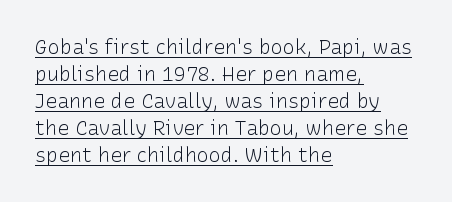
Q: Is the text bold? A: No.
Q: Is the text italic (slanted)? A: No, it is upright.
Q: Is the text underlined? A: Yes.
Q: How is the paragraph aligned? A: Left-aligned.
Q: Is the spacing between letters normal or unusually wide? A: Normal.
Q: Is the spacing between lines tight, normal or loose? A: Normal.
